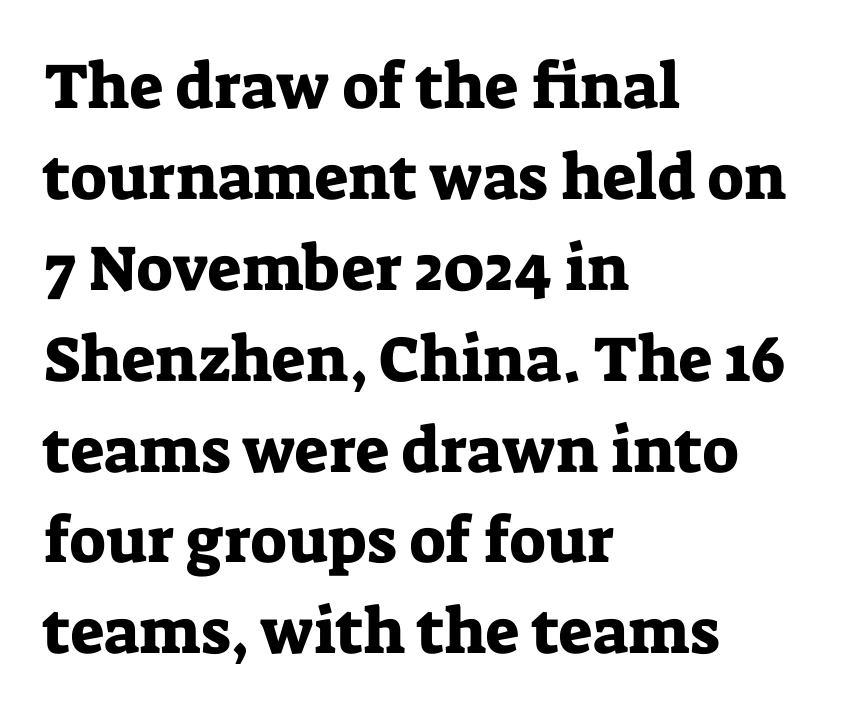
Note: serifs present on the glyphs. Compared with typical paragraphs, the rows here are spaced about the same. Only glyphs here, with clear space below each row. The face used here is rendered with its standard letterfit.
